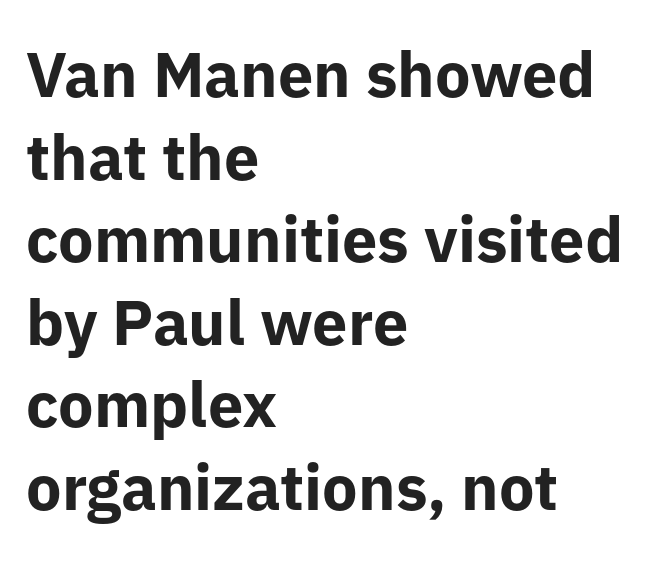
{"serif": "no", "italic": "no", "bold": "yes", "weight": "bold", "width": "normal", "stroke_contrast": "low", "x_height": "medium", "monospaced": "no", "underline": "no", "align": "left", "line_spacing": "normal", "line_spacing_ratio": 1.31, "letter_spacing": "normal", "letter_spacing_em": 0.0, "glyph_px": 63}
